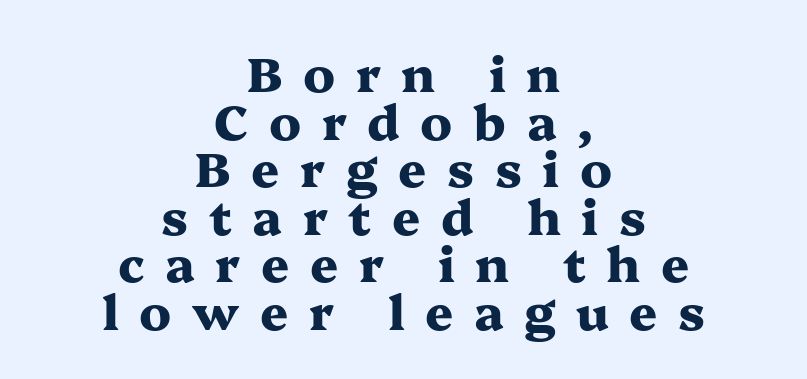
Q: Is the text bold? A: Yes.
Q: Is the text italic (slanted)? A: No, it is upright.
Q: Is the typeface a serif or a sans-serif typeface? A: Serif.
Q: Is the text underlined? A: No.
Q: How is the paragraph aligned? A: Centered.
Q: Is the spacing between letters normal or unusually wide? A: Unusually wide.
Q: Is the spacing between lines tight, normal or loose? A: Tight.
Q: Width (condensed, normal, or wide)? A: Wide.
Q: Stroke contrast? A: Medium.
Q: x-height? A: Medium.
Q: Monospaced? A: No.
